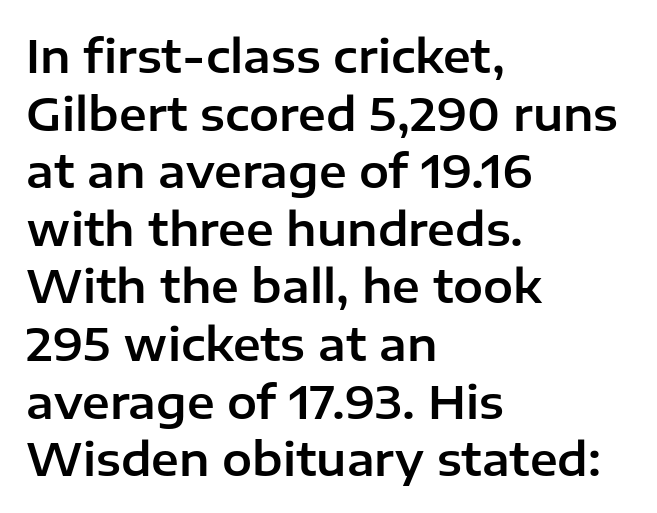
Q: Is the text italic (slanted)? A: No, it is upright.
Q: Is the typeface a serif or a sans-serif typeface? A: Sans-serif.
Q: Is the text underlined? A: No.
Q: How is the paragraph aligned? A: Left-aligned.
Q: Is the spacing between letters normal or unusually wide? A: Normal.
Q: Is the spacing between lines tight, normal or loose? A: Normal.
Q: Width (condensed, normal, or wide)? A: Normal.
Q: Stroke contrast? A: Low.
Q: x-height? A: Medium.
Q: Monospaced? A: No.
